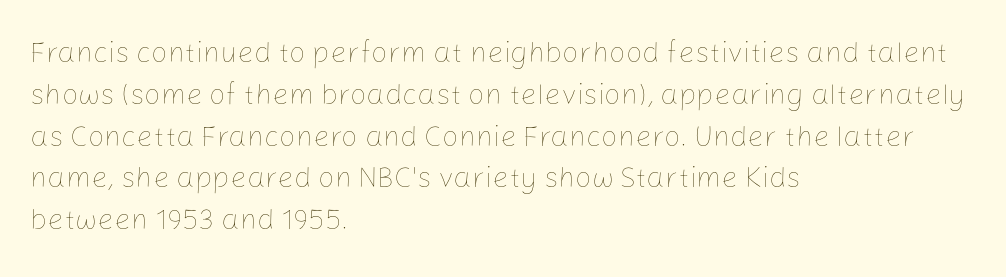
Q: Is the text bold? A: No.
Q: Is the text italic (slanted)? A: No, it is upright.
Q: Is the text underlined? A: No.
Q: How is the paragraph aligned? A: Left-aligned.
Q: Is the spacing between letters normal or unusually wide? A: Normal.
Q: Is the spacing between lines tight, normal or loose? A: Normal.
Q: Width (condensed, normal, or wide)? A: Normal.
Q: Stroke contrast? A: Low.
Q: x-height? A: Medium.
Q: Monospaced? A: No.
